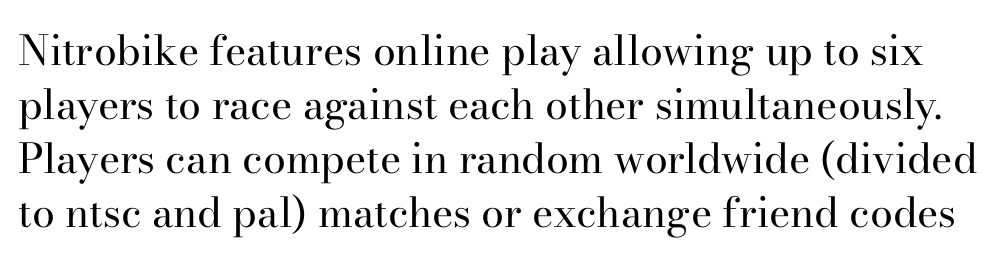
Q: Is the text bold? A: No.
Q: Is the text italic (slanted)? A: No, it is upright.
Q: Is the typeface a serif or a sans-serif typeface? A: Serif.
Q: Is the text underlined? A: No.
Q: Is the spacing between letters normal or unusually wide? A: Normal.
Q: Is the spacing between lines tight, normal or loose? A: Normal.
Q: Width (condensed, normal, or wide)? A: Normal.
Q: Stroke contrast? A: High.
Q: x-height? A: Small.
Q: Monospaced? A: No.
